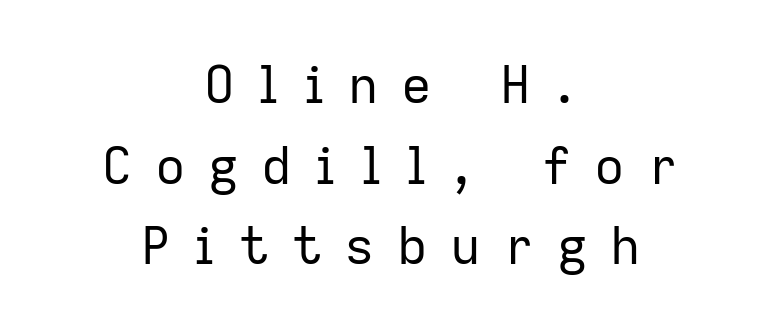
The lines sit at an ordinary, default distance from one another. To sum up the face: it is a sans, with no serifs. Line starts and ends both wander, symmetrically. Quick note: not italic, upright. The strokes carry an ordinary text weight at most.
